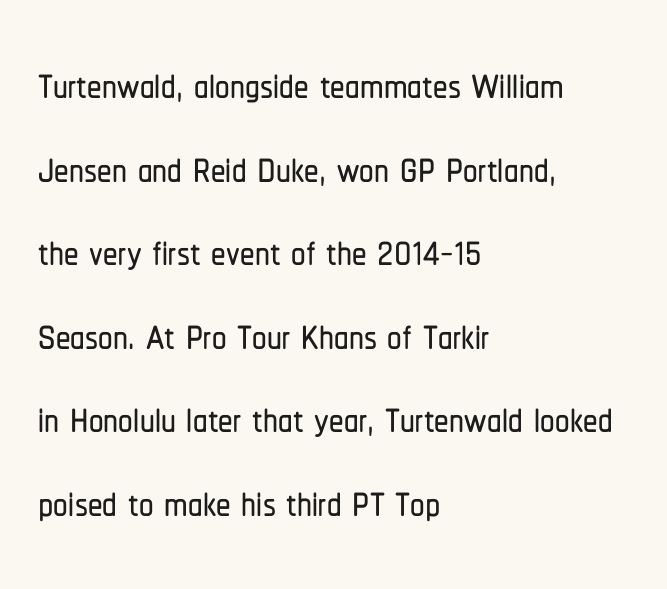
Horizontal bands of white between lines are of average thickness. Italic? Not at all — the glyphs are vertical. Layout note: lines flush left. The type is set solid horizontally, with unmodified tracking. The passage shown is typeset with a sans-serif family. Each row of text sits above clean, open space.
